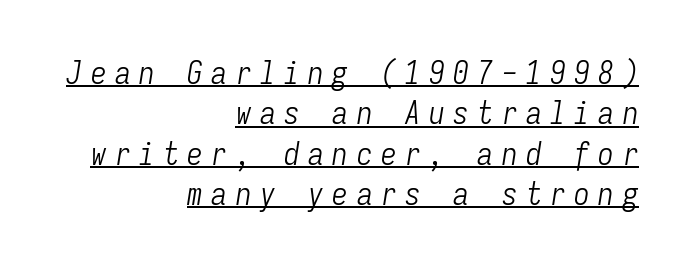
This is oblique type, the kind used for emphasis or titles. These lines have a slow, spaced-out rhythm from letter to letter. The string is rendered with underlining switched on. These lines are rendered in a fixed-pitch font.
